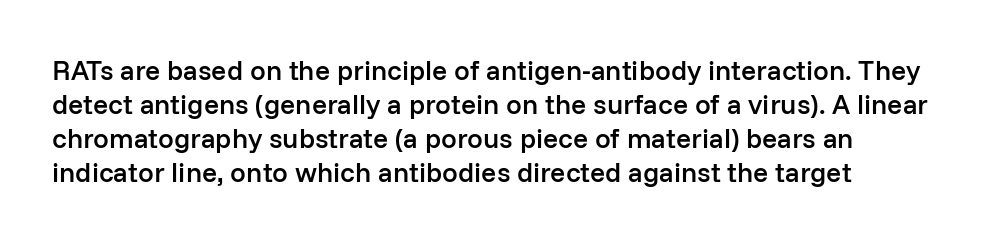
{"serif": "no", "italic": "no", "bold": "semi", "weight": "semibold", "width": "normal", "stroke_contrast": "low", "x_height": "medium", "monospaced": "no", "underline": "no", "line_spacing_ratio": 1.22, "letter_spacing": "normal", "letter_spacing_em": 0.0, "glyph_px": 28}
